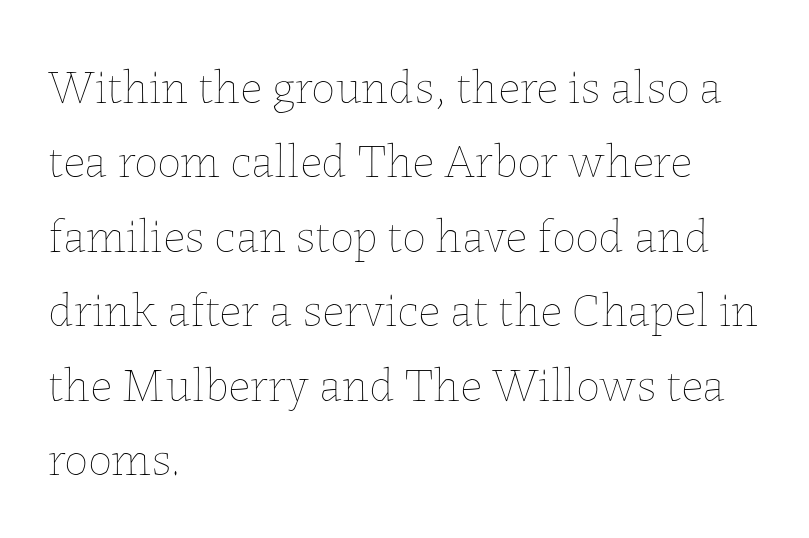
Q: Is the text bold? A: No.
Q: Is the text italic (slanted)? A: No, it is upright.
Q: Is the text underlined? A: No.
Q: How is the paragraph aligned? A: Left-aligned.
Q: Is the spacing between letters normal or unusually wide? A: Normal.
Q: Is the spacing between lines tight, normal or loose? A: Normal.
Q: Width (condensed, normal, or wide)? A: Normal.
Q: Stroke contrast? A: Low.
Q: x-height? A: Medium.
Q: Monospaced? A: No.
